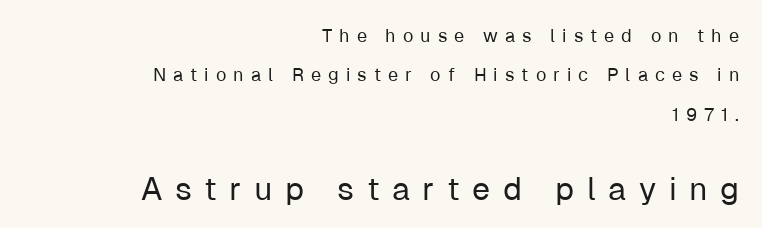
{"serif": "no", "italic": "no", "bold": "no", "weight": "regular", "width": "normal", "stroke_contrast": "low", "x_height": "medium", "monospaced": "no", "underline": "no", "align": "right", "line_spacing": "loose", "line_spacing_ratio": 2.19, "letter_spacing": "wide", "letter_spacing_em": 0.39, "larger_block": "second", "size_ratio": 1.78, "glyph_px": 32}
